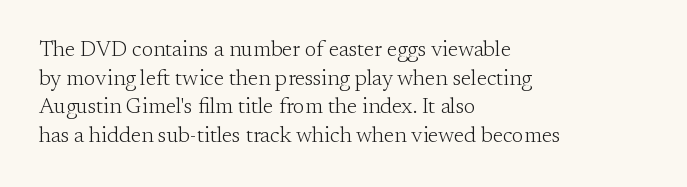
Check the space under the baseline: it is left empty. Characters follow at the spacing the type designer built in. These glyphs show unthickened strokes, regular width or finer. This is the regular roman posture of the typeface. A typesetter would call this leading conventional body-copy spacing. The compositor pushed each line to the left boundary.
